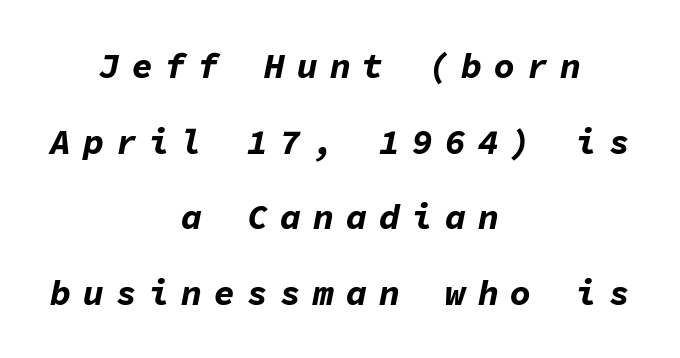
The image shows 35 px bold type, italic (leaning right), monospaced; set centered, loose line spacing (2.16x), unusually wide letter spacing (+0.34 em), not underlined; low stroke contrast and a medium x-height.
